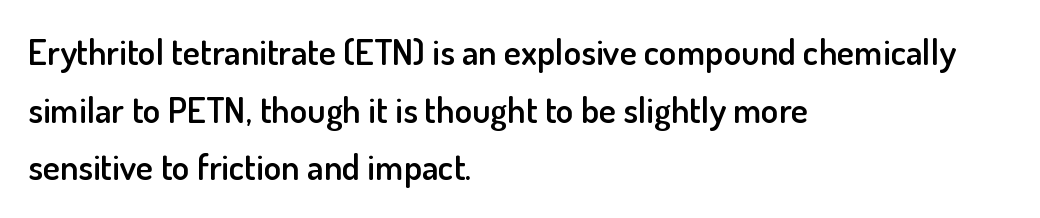
Q: Is the text bold? A: Semi-bold.
Q: Is the text italic (slanted)? A: No, it is upright.
Q: Is the typeface a serif or a sans-serif typeface? A: Sans-serif.
Q: Is the text underlined? A: No.
Q: How is the paragraph aligned? A: Left-aligned.
Q: Is the spacing between letters normal or unusually wide? A: Normal.
Q: Is the spacing between lines tight, normal or loose? A: Normal.
Q: Width (condensed, normal, or wide)? A: Normal.
Q: Stroke contrast? A: Low.
Q: x-height? A: Small.
Q: Monospaced? A: No.
